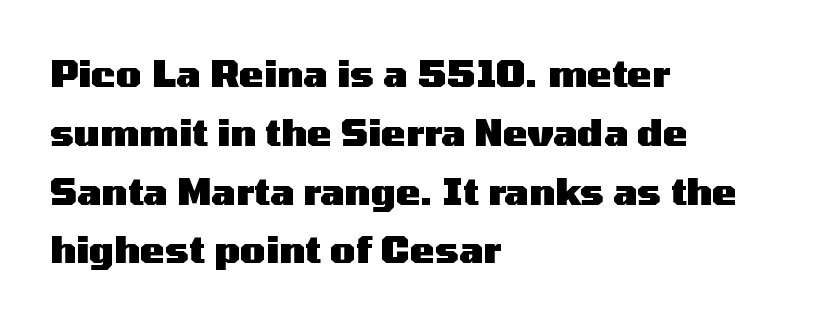
{"serif": "no", "italic": "no", "bold": "yes", "weight": "heavy", "width": "wide", "stroke_contrast": "medium", "x_height": "medium", "monospaced": "no", "underline": "no", "align": "left", "line_spacing": "normal", "line_spacing_ratio": 1.59, "letter_spacing": "normal", "letter_spacing_em": 0.0, "glyph_px": 37}
